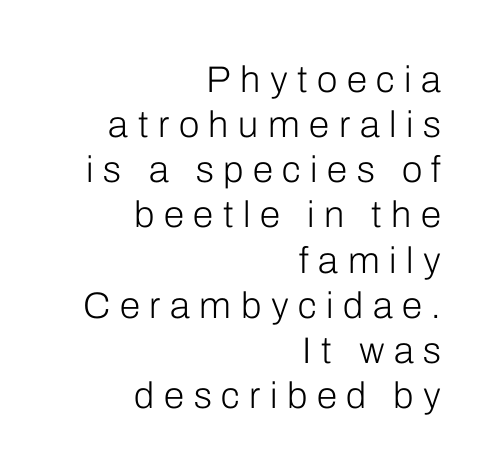
Think of a printed novel: that variable character pitch is what you see here. This rendering features lettering with no underline. No letter is thick-stroked: the sample isn't bold. Nope, no serifs anywhere on these letters. Horizontally, the lines are justified to the trailing edge only.
